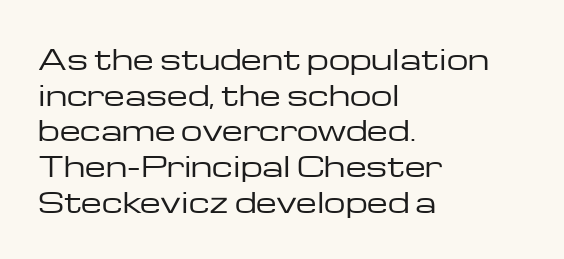
Notice how descenders clear the ascenders below comfortably — that's standard leading. Rule under the text: the space is simply empty. This rendering uses left alignment, leaving the right contour irregular. The type sits square on the baseline with zero lean. The font sits on the lighter half of the weight spectrum, regular included. The gaps between neighbouring characters are ordinary and unremarkable.
